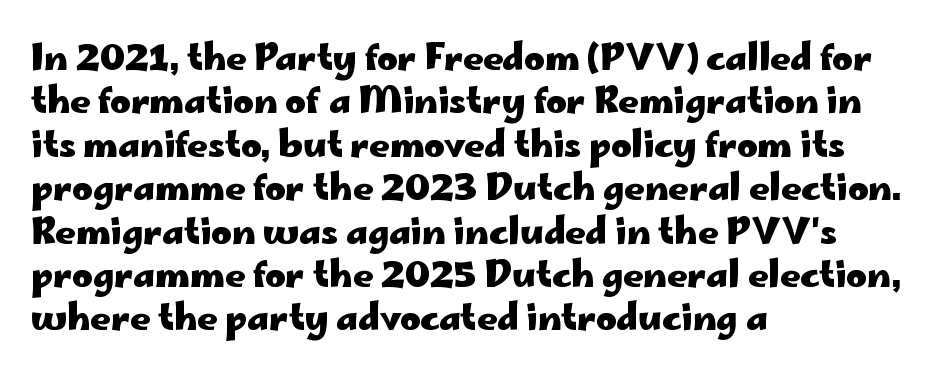
{"serif": "no", "italic": "no", "bold": "yes", "weight": "heavy", "width": "wide", "stroke_contrast": "low", "x_height": "small", "monospaced": "no", "underline": "no", "align": "left", "line_spacing_ratio": 1.24, "letter_spacing": "normal", "letter_spacing_em": 0.0, "glyph_px": 35}
